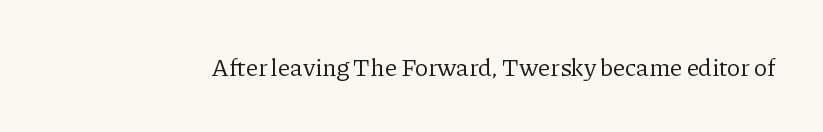
Q: Is the text bold? A: No.
Q: Is the text italic (slanted)? A: No, it is upright.
Q: Is the text underlined? A: No.
Q: Is the spacing between letters normal or unusually wide? A: Normal.
